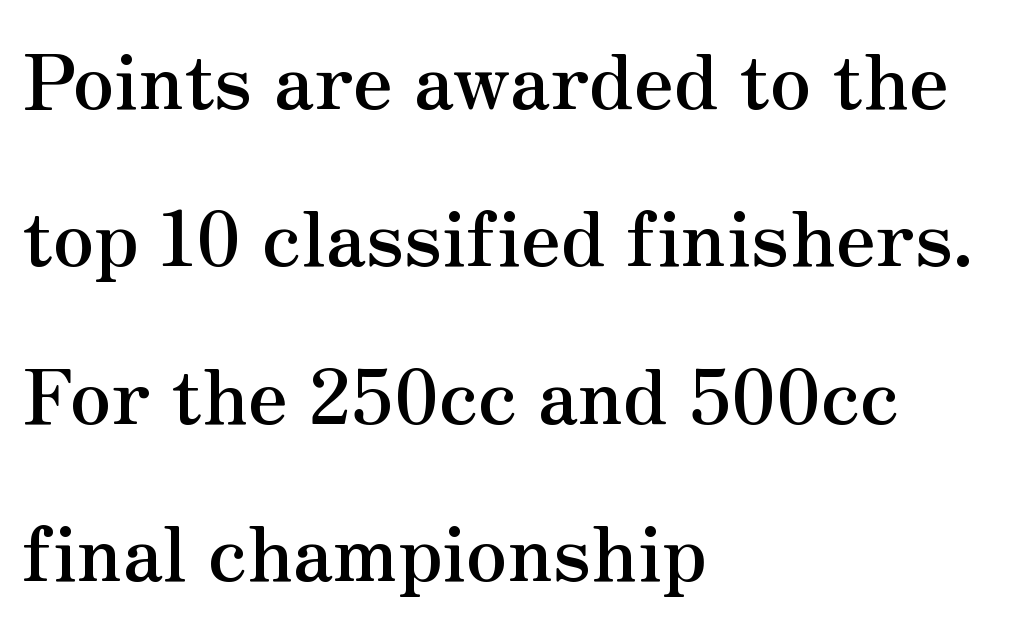
The image shows 75 px semibold serif type, upright; set left-aligned, loose line spacing (2.1x), normal letter spacing, not underlined; medium stroke contrast and a small x-height.
